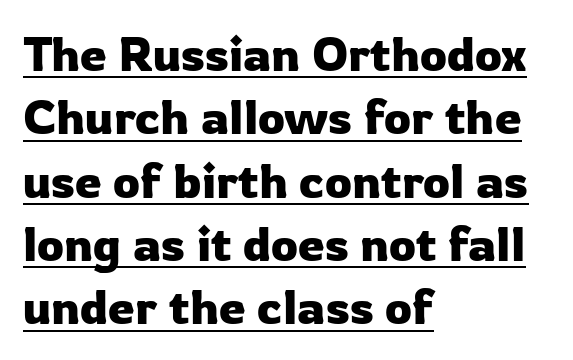
{"serif": "no", "italic": "no", "width": "normal", "stroke_contrast": "low", "x_height": "medium", "monospaced": "no", "underline": "yes", "align": "left", "line_spacing": "normal", "line_spacing_ratio": 1.32, "letter_spacing": "normal", "letter_spacing_em": 0.0, "glyph_px": 48}
